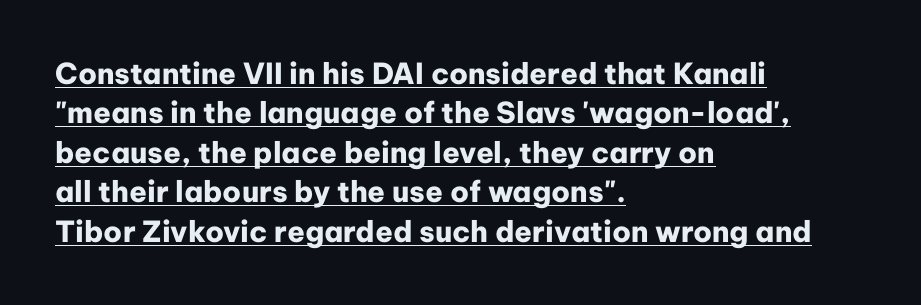
Q: Is the text bold? A: Yes.
Q: Is the text italic (slanted)? A: No, it is upright.
Q: Is the typeface a serif or a sans-serif typeface? A: Sans-serif.
Q: Is the text underlined? A: Yes.
Q: How is the paragraph aligned? A: Left-aligned.
Q: Is the spacing between letters normal or unusually wide? A: Normal.
Q: Is the spacing between lines tight, normal or loose? A: Normal.
Q: Width (condensed, normal, or wide)? A: Normal.
Q: Stroke contrast? A: Low.
Q: x-height? A: Medium.
Q: Monospaced? A: No.
